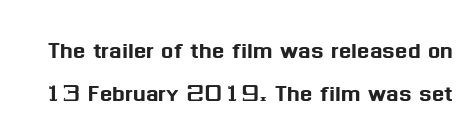
Is this a sans? Yes — the strokes have no serifs. The leading is moderate, giving the passage an even texture. A typesetter would call this proportional, since set widths differ per character. The passage shown has conventional tracking throughout. Posture: upright roman.
